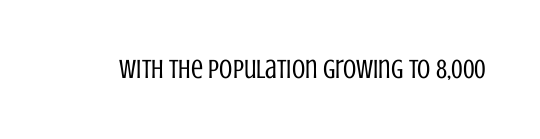
Q: Is the text bold? A: No.
Q: Is the text italic (slanted)? A: No, it is upright.
Q: Is the text underlined? A: No.
Q: Is the spacing between letters normal or unusually wide? A: Normal.
